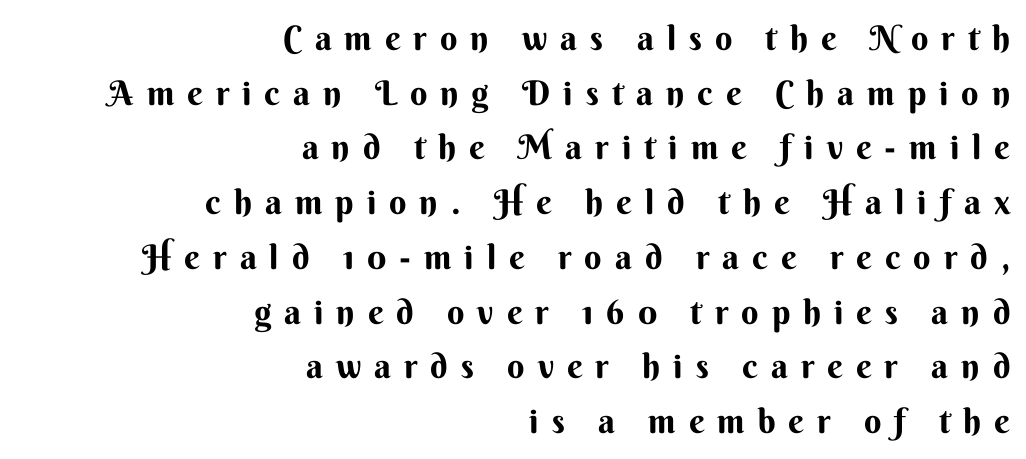
Q: Is the text italic (slanted)? A: No, it is upright.
Q: Is the typeface a serif or a sans-serif typeface? A: Sans-serif.
Q: Is the text underlined? A: No.
Q: How is the paragraph aligned? A: Right-aligned.
Q: Is the spacing between letters normal or unusually wide? A: Unusually wide.
Q: Is the spacing between lines tight, normal or loose? A: Normal.
Q: Width (condensed, normal, or wide)? A: Normal.
Q: Stroke contrast? A: Medium.
Q: x-height? A: Small.
Q: Monospaced? A: No.
